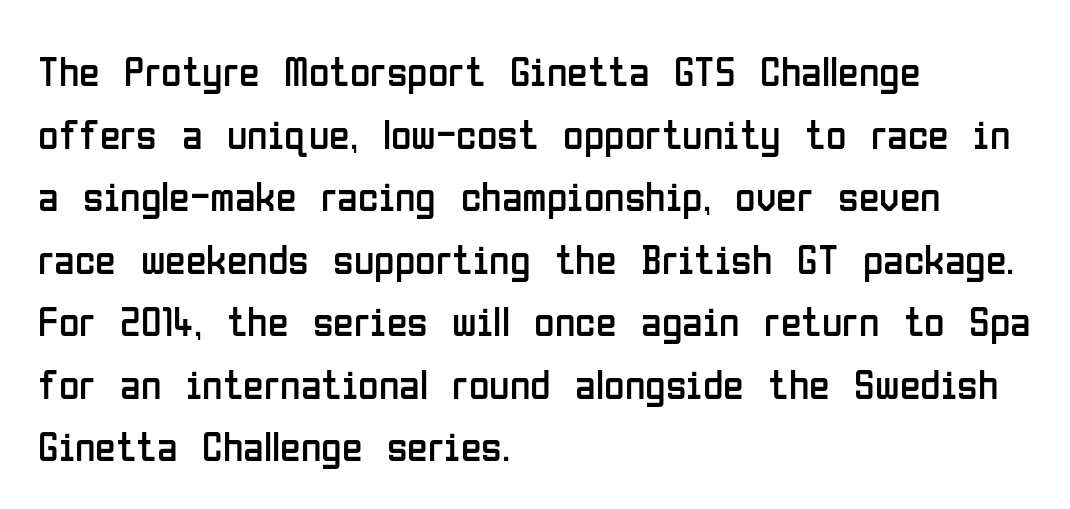
The image shows 42 px regular-weight, condensed sans-serif type, upright; set left-aligned, normal line spacing (1.49x), normal letter spacing, not underlined; low stroke contrast and a medium x-height.
